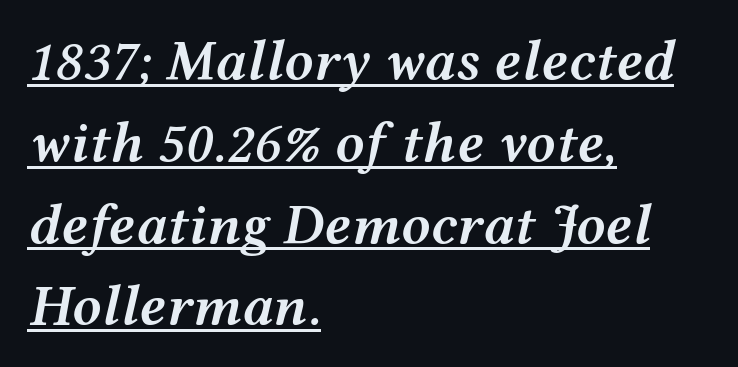
Quick note: underline on. The specimen reads as italic at a glance. Words appear dense and cohesive because spacing is normal. Quick note: interline space is typical. Bold? Not quite — semibold, heavier than regular but stopping short.
